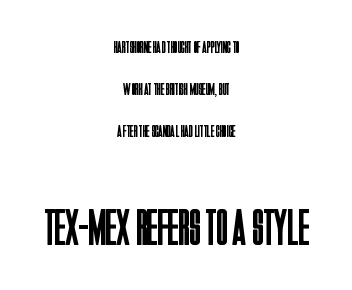
The image shows 51 px regular-weight, condensed sans-serif type, upright; set centered, loose line spacing (2.46x), normal letter spacing, not underlined; the second (bottom) block is 3.0x larger; low stroke contrast and a large x-height.
